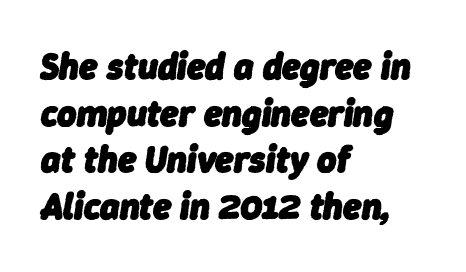
Quick note: interline space is typical. Tracking value appears to be zero — textbook default spacing. Words float on clear page, feet unadorned. The passage shown is emphatically bold. Alignment: flush left. The passage shown is typed in a proportional face where columns would drift.
